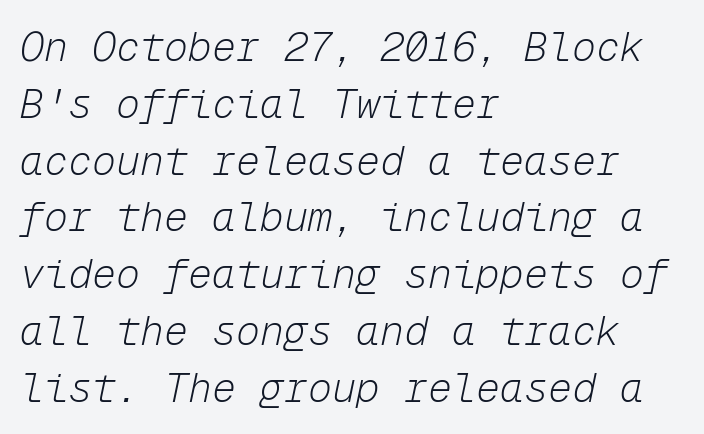
{"italic": "yes", "lean": "right", "slant_degrees": 12, "bold": "no", "weight": "light", "width": "normal", "stroke_contrast": "low", "x_height": "medium", "monospaced": "yes", "underline": "no", "align": "left", "line_spacing": "normal", "line_spacing_ratio": 1.42, "letter_spacing": "normal", "letter_spacing_em": 0.0, "glyph_px": 40}
